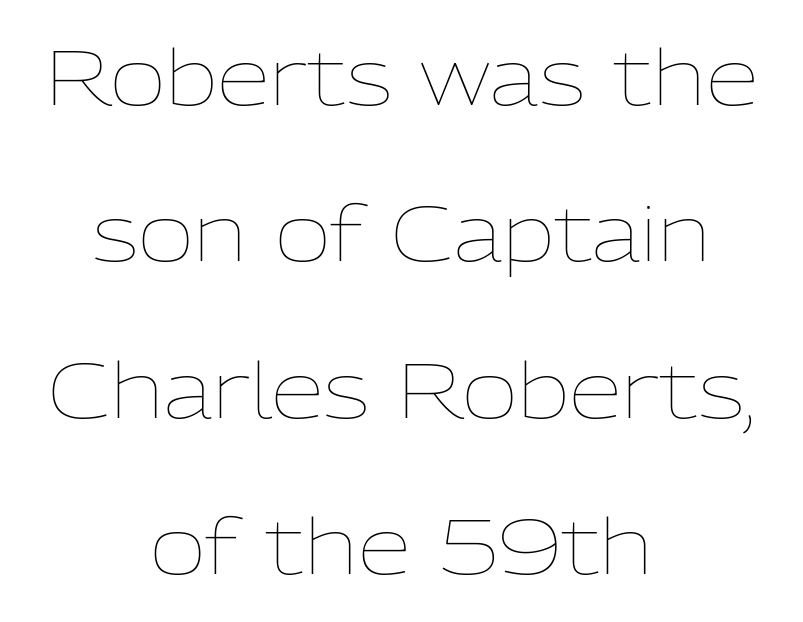
{"italic": "no", "bold": "no", "weight": "thin", "width": "normal", "stroke_contrast": "low", "x_height": "medium", "monospaced": "no", "underline": "no", "align": "center", "line_spacing": "loose", "line_spacing_ratio": 2.03, "letter_spacing": "normal", "letter_spacing_em": 0.0, "glyph_px": 77}
